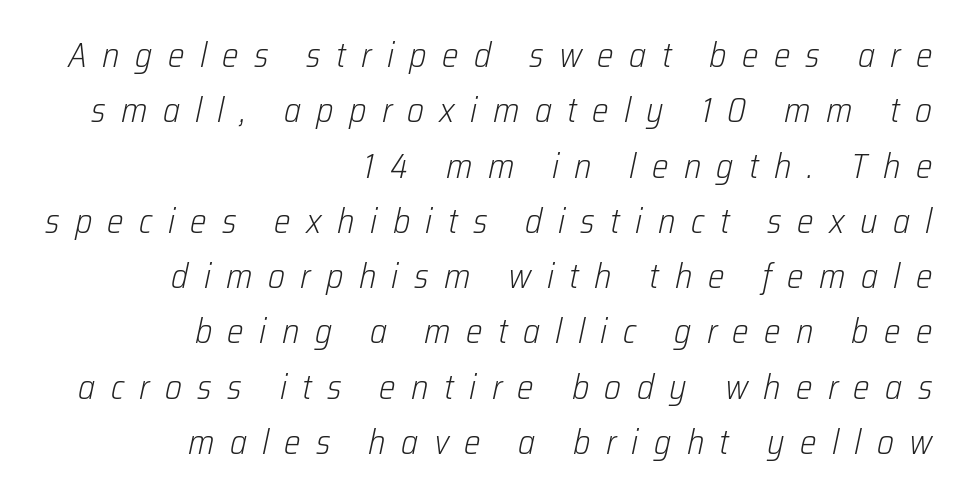
{"italic": "yes", "lean": "right", "slant_degrees": 12, "bold": "no", "weight": "light", "width": "condensed", "stroke_contrast": "low", "x_height": "medium", "monospaced": "no", "underline": "no", "align": "right", "line_spacing": "normal", "line_spacing_ratio": 1.58, "letter_spacing": "wide", "letter_spacing_em": 0.44, "glyph_px": 35}
